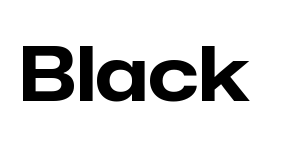
Q: Is the text bold? A: Yes.
Q: Is the text italic (slanted)? A: No, it is upright.
Q: Is the typeface a serif or a sans-serif typeface? A: Sans-serif.
Q: Is the text underlined? A: No.
Q: Is the spacing between letters normal or unusually wide? A: Normal.
Q: Width (condensed, normal, or wide)? A: Normal.
Q: Stroke contrast? A: Low.
Q: x-height? A: Medium.
Q: Monospaced? A: No.
